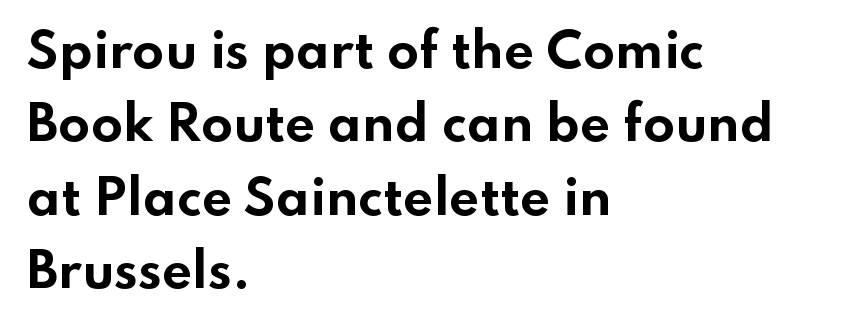
Q: Is the text bold? A: Yes.
Q: Is the text italic (slanted)? A: No, it is upright.
Q: Is the typeface a serif or a sans-serif typeface? A: Sans-serif.
Q: Is the text underlined? A: No.
Q: How is the paragraph aligned? A: Left-aligned.
Q: Is the spacing between letters normal or unusually wide? A: Normal.
Q: Is the spacing between lines tight, normal or loose? A: Normal.
Q: Width (condensed, normal, or wide)? A: Wide.
Q: Stroke contrast? A: Low.
Q: x-height? A: Small.
Q: Monospaced? A: No.
